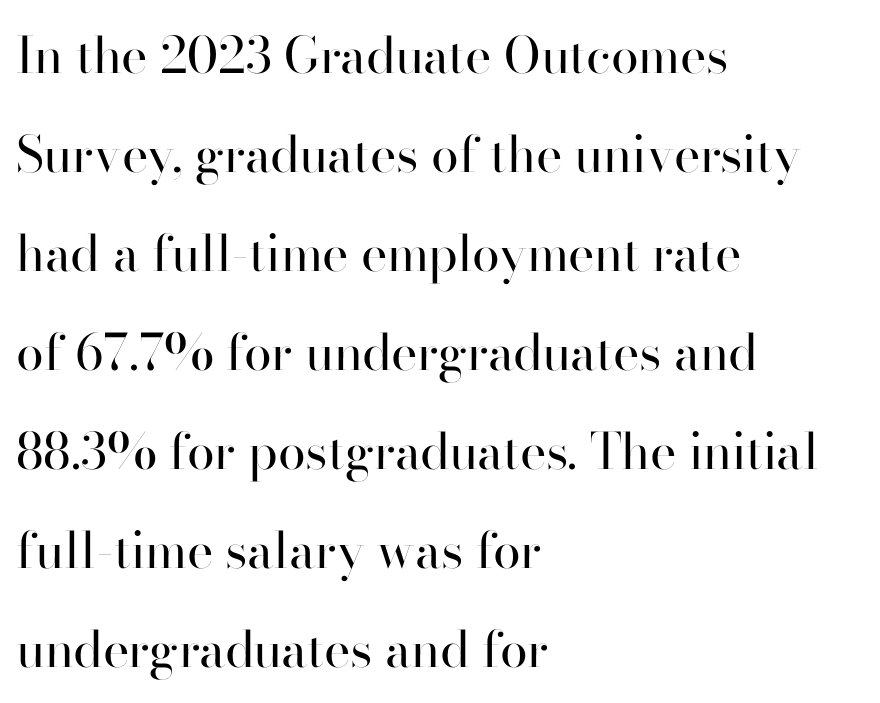
Q: Is the text bold? A: No.
Q: Is the text italic (slanted)? A: No, it is upright.
Q: Is the typeface a serif or a sans-serif typeface? A: Sans-serif.
Q: Is the text underlined? A: No.
Q: How is the paragraph aligned? A: Left-aligned.
Q: Is the spacing between letters normal or unusually wide? A: Normal.
Q: Is the spacing between lines tight, normal or loose? A: Loose.
Q: Width (condensed, normal, or wide)? A: Normal.
Q: Stroke contrast? A: High.
Q: x-height? A: Small.
Q: Monospaced? A: No.
